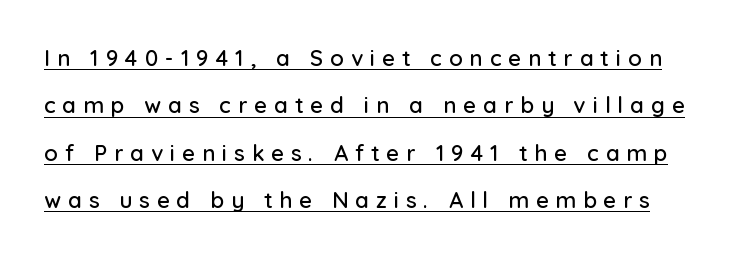
The image shows 22 px text type, upright; set loose line spacing (2.15x), unusually wide letter spacing (+0.32 em), underlined.
